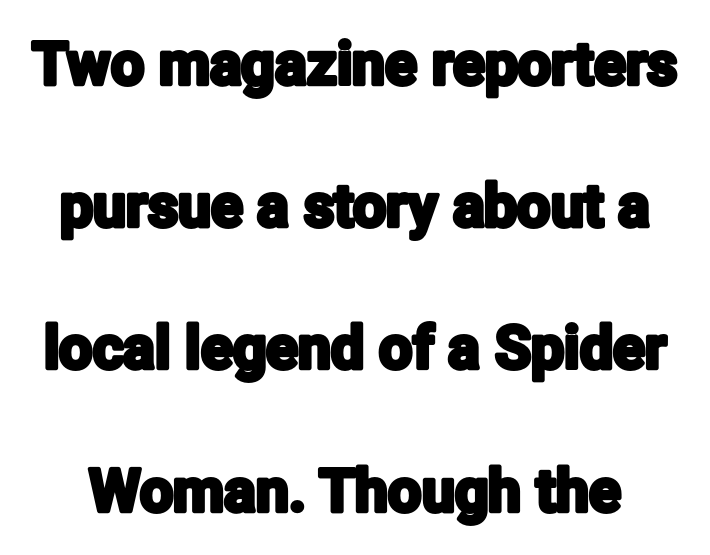
The image shows 59 px condensed sans-serif type, upright; set loose line spacing (2.41x), normal letter spacing, not underlined; low stroke contrast and a medium x-height.
